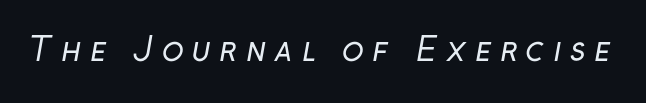
{"serif": "no", "bold": "no", "weight": "regular", "width": "normal", "stroke_contrast": "low", "x_height": "medium", "monospaced": "no", "underline": "no", "letter_spacing": "wide", "letter_spacing_em": 0.27, "glyph_px": 32}
